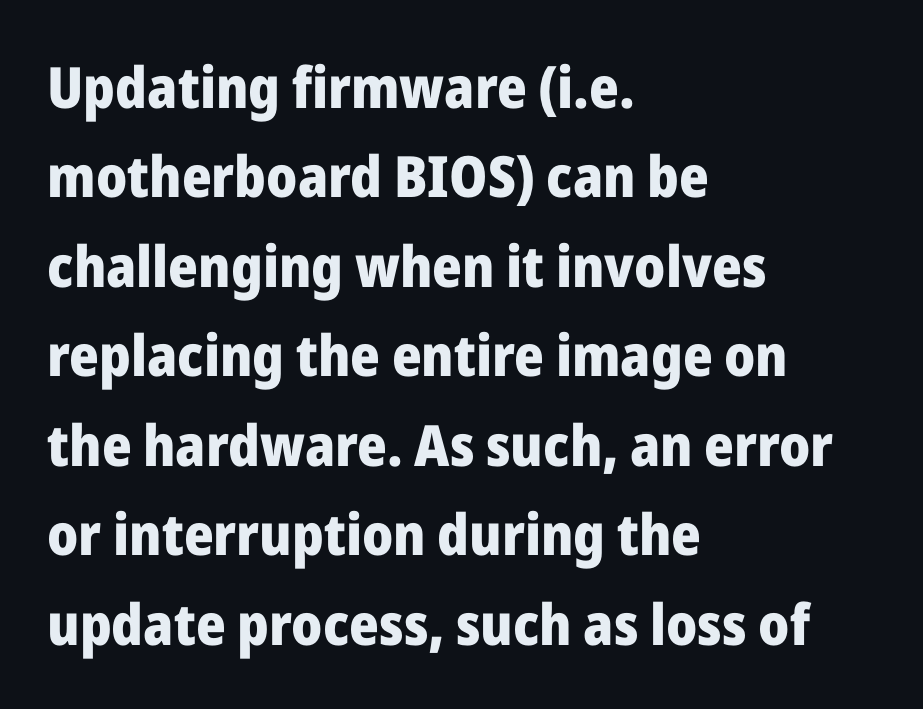
The image shows 57 px heavy sans-serif type, upright; set left-aligned, normal line spacing (1.57x), normal letter spacing, not underlined; low stroke contrast and a medium x-height.
